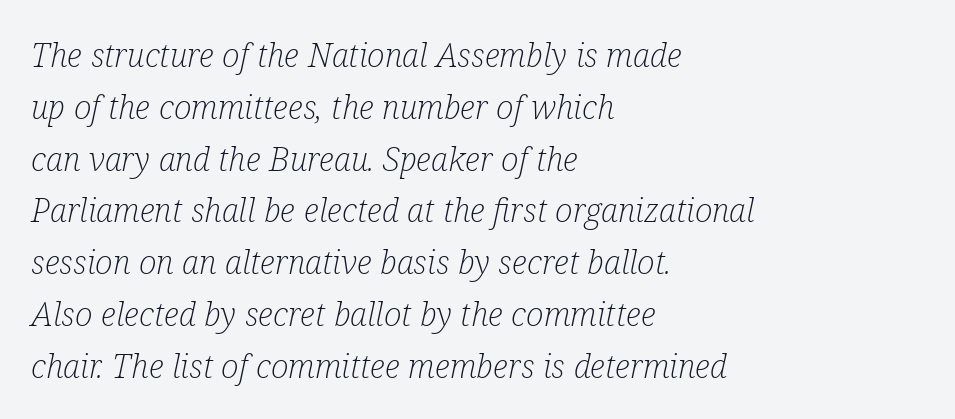
{"serif": "yes", "italic": "yes", "lean": "right", "slant_degrees": 12, "bold": "no", "weight": "light", "width": "condensed", "stroke_contrast": "low", "x_height": "medium", "monospaced": "no", "underline": "no", "align": "left", "line_spacing": "normal", "line_spacing_ratio": 1.57, "letter_spacing": "normal", "letter_spacing_em": 0.0, "glyph_px": 33}
